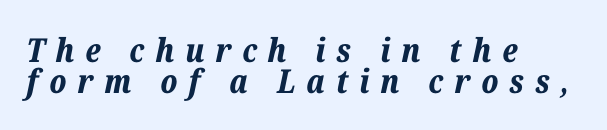
Q: Is the text bold? A: Yes.
Q: Is the text italic (slanted)? A: Yes, it leans right by about 12 degrees.
Q: Is the text underlined? A: No.
Q: How is the paragraph aligned? A: Left-aligned.
Q: Is the spacing between letters normal or unusually wide? A: Unusually wide.
Q: Is the spacing between lines tight, normal or loose? A: Tight.
Q: Width (condensed, normal, or wide)? A: Normal.
Q: Stroke contrast? A: Low.
Q: x-height? A: Medium.
Q: Monospaced? A: No.
